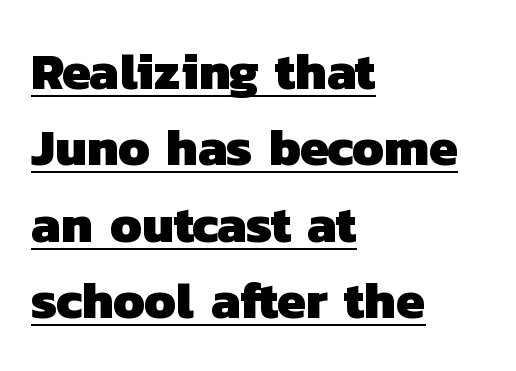
{"serif": "no", "bold": "yes", "weight": "heavy", "width": "normal", "stroke_contrast": "low", "x_height": "medium", "monospaced": "no", "underline": "yes", "align": "left", "line_spacing": "normal", "line_spacing_ratio": 1.47, "letter_spacing": "normal", "letter_spacing_em": 0.0, "glyph_px": 52}
